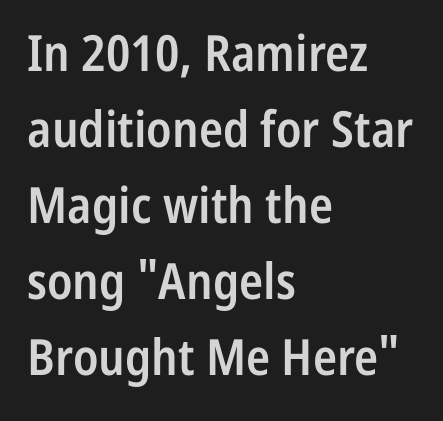
Q: Is the text bold? A: Semi-bold.
Q: Is the text italic (slanted)? A: No, it is upright.
Q: Is the typeface a serif or a sans-serif typeface? A: Sans-serif.
Q: Is the text underlined? A: No.
Q: How is the paragraph aligned? A: Left-aligned.
Q: Is the spacing between letters normal or unusually wide? A: Normal.
Q: Is the spacing between lines tight, normal or loose? A: Normal.
Q: Width (condensed, normal, or wide)? A: Condensed.
Q: Stroke contrast? A: Low.
Q: x-height? A: Medium.
Q: Monospaced? A: No.
